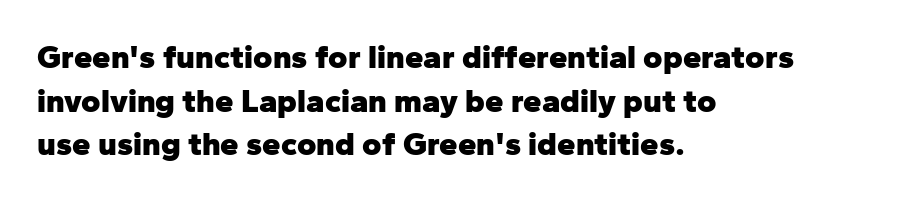
The image shows 33 px heavy sans-serif type, upright; set left-aligned, normal line spacing (1.32x), normal letter spacing, not underlined; low stroke contrast and a medium x-height.
